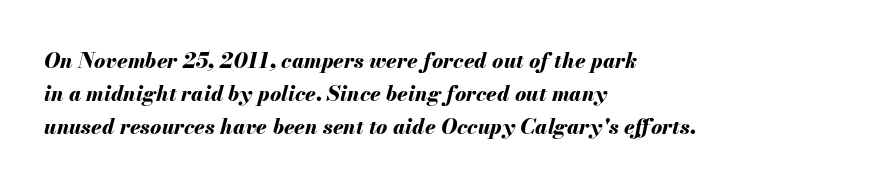
{"italic": "yes", "lean": "right", "slant_degrees": 13, "bold": "yes", "underline": "no", "align": "left", "line_spacing": "normal", "line_spacing_ratio": 1.58, "letter_spacing": "normal", "letter_spacing_em": 0.0, "glyph_px": 21}
